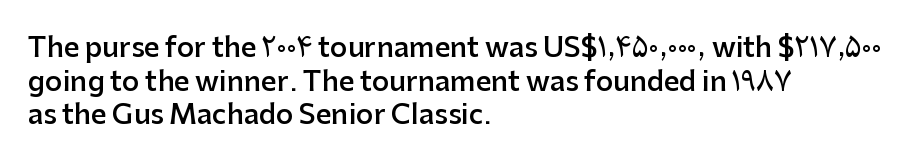
{"italic": "no", "bold": "semi", "underline": "no", "align": "left", "line_spacing": "normal", "line_spacing_ratio": 1.25, "letter_spacing": "normal", "letter_spacing_em": 0.0, "glyph_px": 27}
